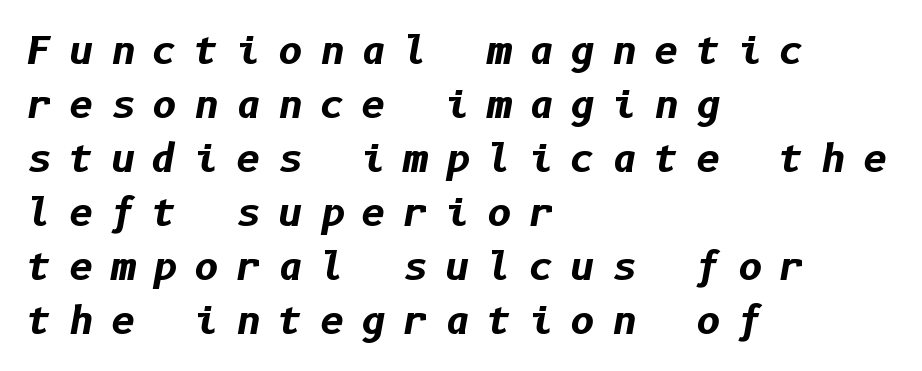
The image shows 38 px bold type, italic (leaning right); set left-aligned, normal line spacing (1.42x), unusually wide letter spacing (+0.45 em), not underlined; low stroke contrast and a medium x-height.
